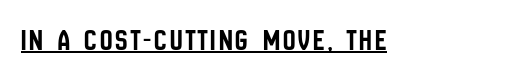
The letters stand upright; this is a roman face. Like a heading marked for emphasis, these lines bear an underscore. A sans-serif font was chosen for this passage. Character widths vary here, with narrow letters taking less room than wide ones.
